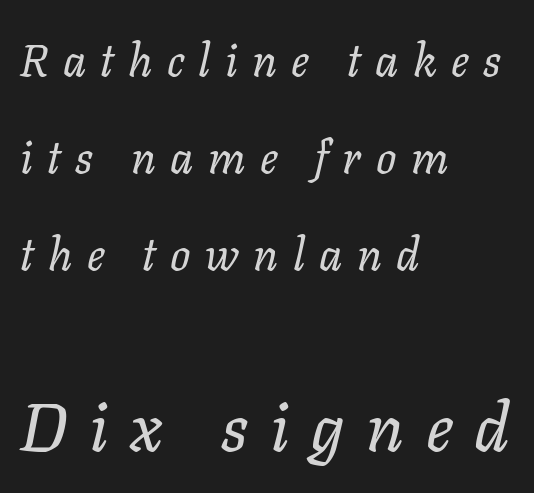
The passage shown is typed in a proportional face where columns would drift. Horizontally, the lines are justified to the leading edge only. Glance below the letters and you will spot only blank space. Words appear elongated and porous because spacing is wide. Heft: none added — not bold.
